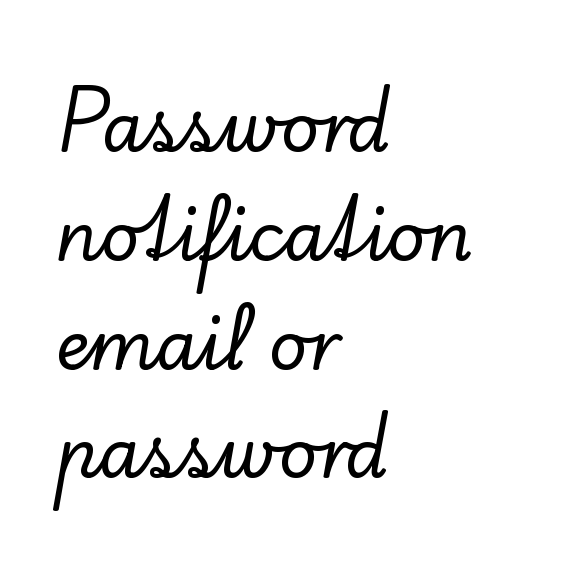
The image shows 68 px serif type; set left-aligned, normal line spacing (1.6x), normal letter spacing, not underlined; low stroke contrast and a small x-height.
